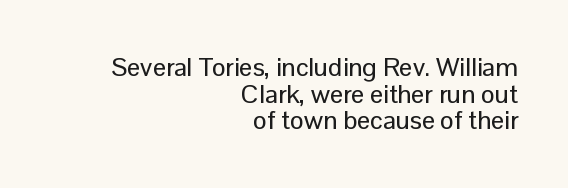
Q: Is the text italic (slanted)? A: No, it is upright.
Q: Is the text underlined? A: No.
Q: How is the paragraph aligned? A: Right-aligned.
Q: Is the spacing between letters normal or unusually wide? A: Normal.
Q: Is the spacing between lines tight, normal or loose? A: Tight.
